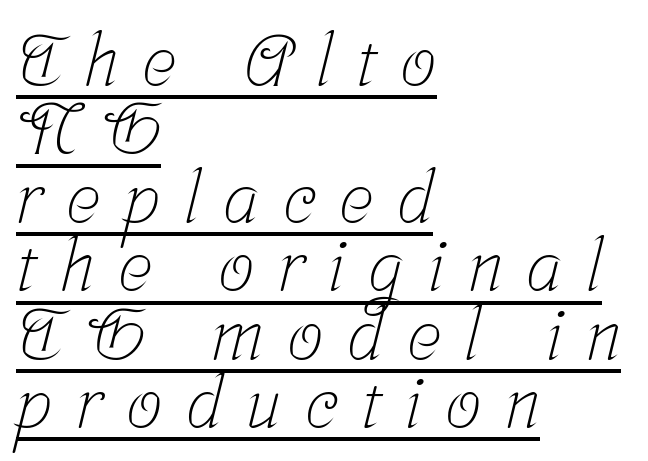
Teacher's note: observe the even left margin — that is flush-left alignment. Bold? No — there's no thickening of the strokes. In terms of letterspacing, this is a distinctly airy, spread setting. Examine the stroke ends and you'll spot serifs. Do the characters align in a grid? No, the font is proportional. This is underlined copy, the kind a proofreader might mark for attention.
